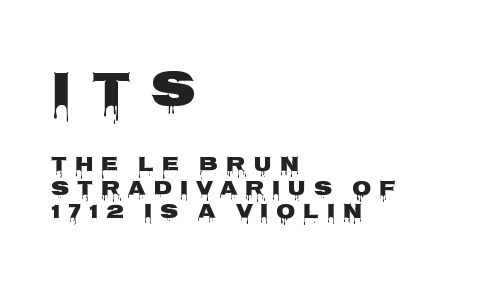
Type without underlining. Is the block centered? No — it sits flush against the left margin. Each letter's strokes conclude bluntly, with no projecting serifs. The rendering shrinks the type as you move from the upper chunk to the lower. You can tell it's not italic because the verticals are truly vertical. Display-style spreading of the glyphs; the letterfit is very open.
